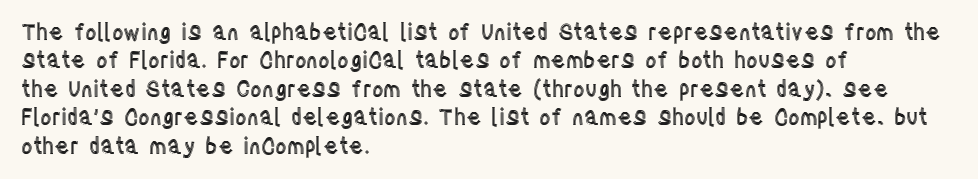
Does extra space separate the letters? No, they use regular spacing. Rows of type keep a routine distance in the vertical direction. Descender tails drop into unmarked territory. No italicization has been applied; the sample stays upright.
